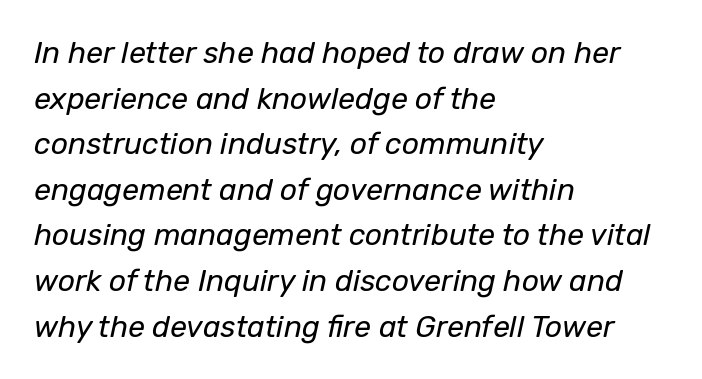
Q: Is the text bold? A: No.
Q: Is the text italic (slanted)? A: Yes, it leans right by about 12 degrees.
Q: Is the text underlined? A: No.
Q: How is the paragraph aligned? A: Left-aligned.
Q: Is the spacing between letters normal or unusually wide? A: Normal.
Q: Is the spacing between lines tight, normal or loose? A: Normal.
Q: Width (condensed, normal, or wide)? A: Normal.
Q: Stroke contrast? A: Low.
Q: x-height? A: Medium.
Q: Monospaced? A: No.
